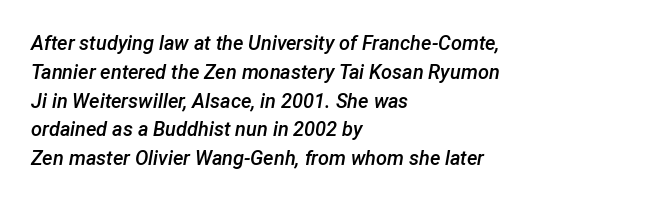
Clear beneath every line of the passage. Quick note: italic. This rendering uses left alignment, leaving the right contour irregular. Characters follow at the spacing the type designer built in. Leading matches the norm, producing a regular column.
